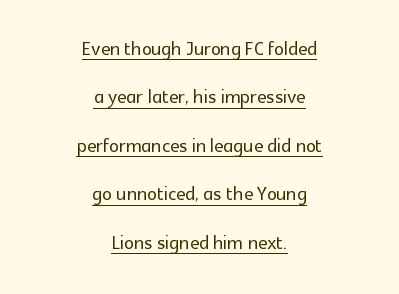
Q: Is the text italic (slanted)? A: No, it is upright.
Q: Is the text underlined? A: Yes.
Q: How is the paragraph aligned? A: Centered.
Q: Is the spacing between letters normal or unusually wide? A: Normal.
Q: Is the spacing between lines tight, normal or loose? A: Loose.
